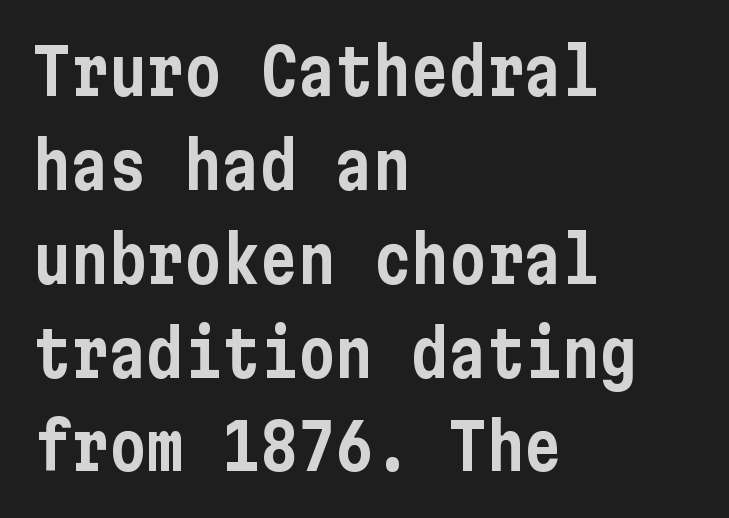
Q: Is the text italic (slanted)? A: No, it is upright.
Q: Is the typeface a serif or a sans-serif typeface? A: Sans-serif.
Q: Is the text underlined? A: No.
Q: How is the paragraph aligned? A: Left-aligned.
Q: Is the spacing between letters normal or unusually wide? A: Normal.
Q: Is the spacing between lines tight, normal or loose? A: Normal.
Q: Width (condensed, normal, or wide)? A: Condensed.
Q: Stroke contrast? A: Low.
Q: x-height? A: Medium.
